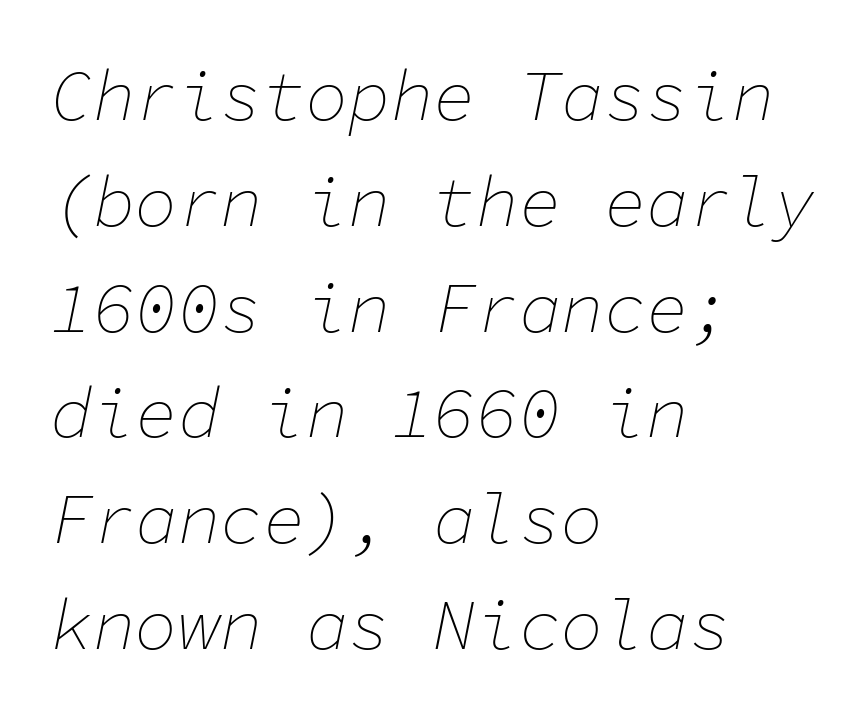
{"italic": "yes", "lean": "right", "slant_degrees": 11, "bold": "no", "weight": "thin", "width": "normal", "stroke_contrast": "low", "x_height": "medium", "monospaced": "yes", "underline": "no", "align": "left", "line_spacing": "normal", "line_spacing_ratio": 1.49, "letter_spacing": "normal", "letter_spacing_em": 0.0, "glyph_px": 71}
